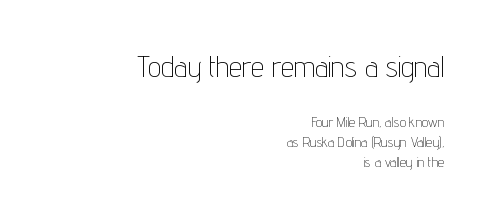
The image shows 29 px thin, condensed sans-serif type, upright; set right-aligned, normal line spacing (1.41x), normal letter spacing, not underlined; the first (top) block is 2.07x larger; low stroke contrast and a medium x-height.
